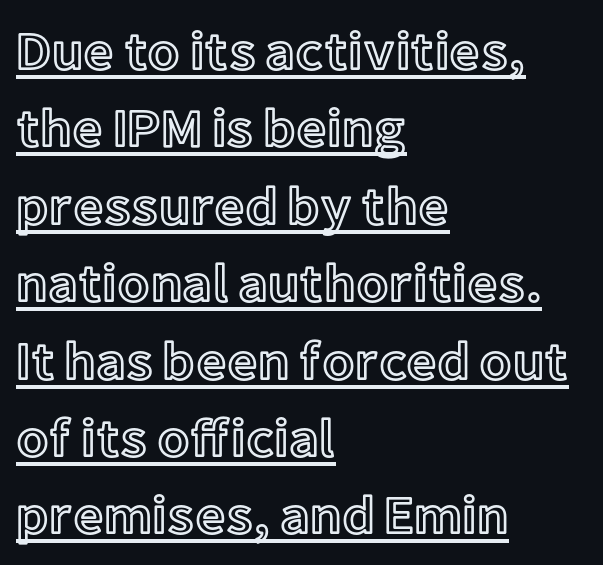
Q: Is the text italic (slanted)? A: No, it is upright.
Q: Is the text underlined? A: Yes.
Q: How is the paragraph aligned? A: Left-aligned.
Q: Is the spacing between letters normal or unusually wide? A: Normal.
Q: Is the spacing between lines tight, normal or loose? A: Normal.
Q: Width (condensed, normal, or wide)? A: Normal.
Q: x-height? A: Medium.
Q: Monospaced? A: No.
